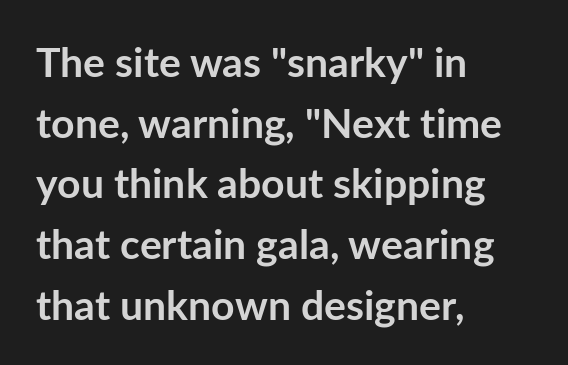
{"serif": "no", "italic": "no", "bold": "yes", "weight": "semibold", "width": "normal", "stroke_contrast": "low", "x_height": "medium", "monospaced": "no", "underline": "no", "align": "left", "line_spacing": "normal", "line_spacing_ratio": 1.48, "letter_spacing": "normal", "letter_spacing_em": 0.0, "glyph_px": 41}
